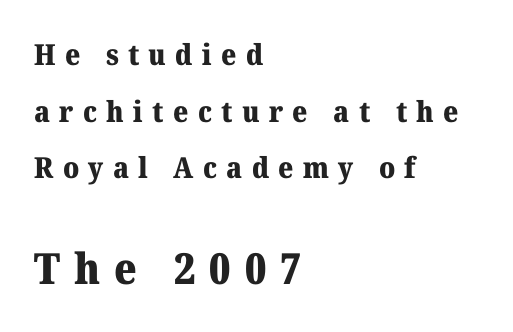
The image shows 43 px heavy serif type, upright; set left-aligned, loose line spacing (1.95x), unusually wide letter spacing (+0.32 em), not underlined; the second (bottom) block is 1.48x larger; medium stroke contrast and a medium x-height.
